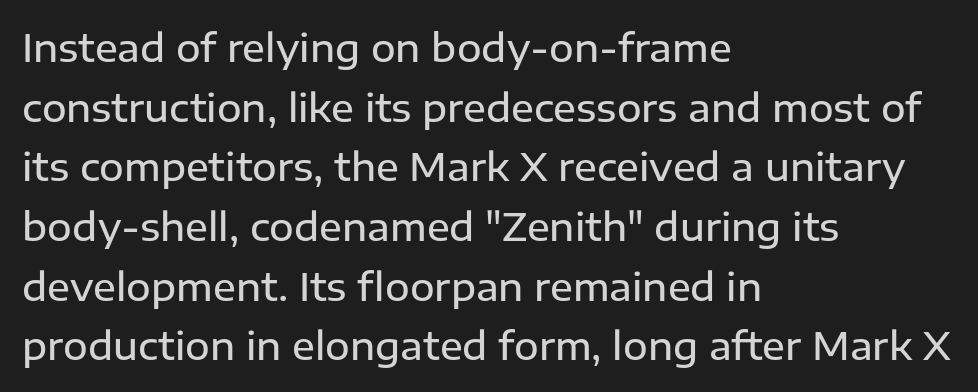
The image shows 38 px semibold sans-serif type, upright; set left-aligned, normal line spacing (1.57x), normal letter spacing, not underlined; low stroke contrast and a medium x-height.
